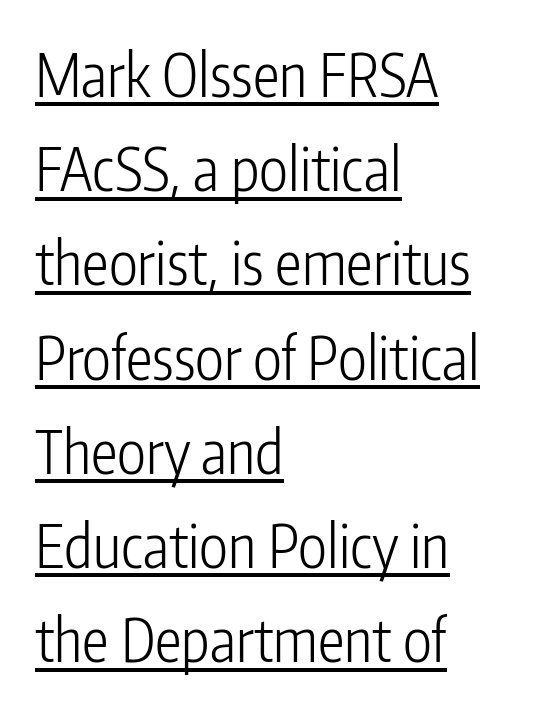
Compared with undecorated copy, this sample adds a rule below the words. Bold? No — there's no thickening of the strokes. The face used here is rendered with its standard letterfit. Look at the bottom of the vertical strokes: they stop flat, with no serifs.
